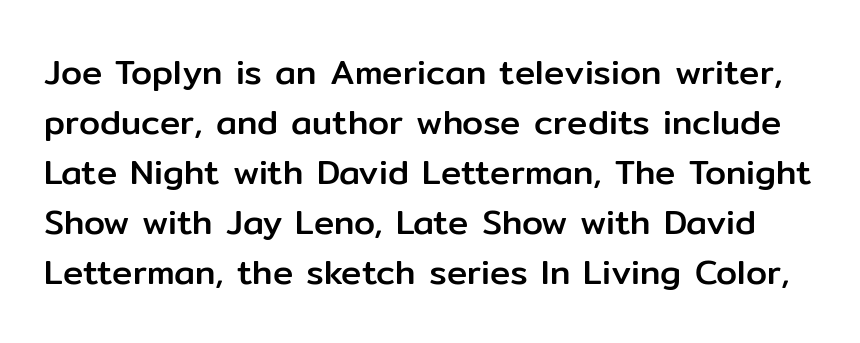
Q: Is the text italic (slanted)? A: No, it is upright.
Q: Is the typeface a serif or a sans-serif typeface? A: Sans-serif.
Q: Is the text underlined? A: No.
Q: Is the spacing between letters normal or unusually wide? A: Normal.
Q: Is the spacing between lines tight, normal or loose? A: Normal.
Q: Width (condensed, normal, or wide)? A: Normal.
Q: Stroke contrast? A: Low.
Q: x-height? A: Medium.
Q: Monospaced? A: No.
